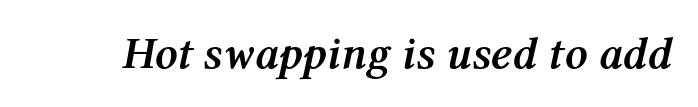
The typesetting leans heavy: a genuine bold. Descenders are the only things crossing below the line. Looks like regular typesetting: each glyph gets only the width it needs. Notice how the stems are inclined rather than vertical — that's the hallmark of italics. Standard letterfit; no display-style spreading of the glyphs.
